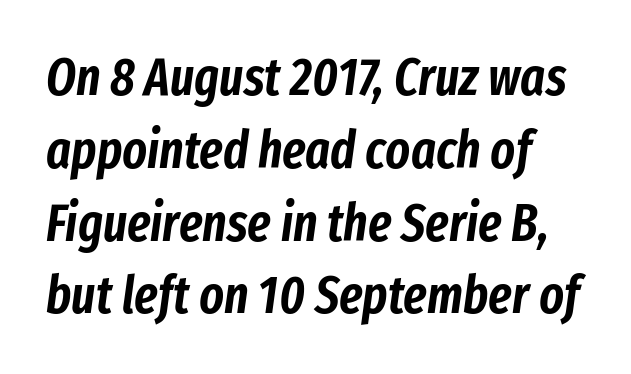
{"italic": "yes", "lean": "right", "slant_degrees": 8, "width": "condensed", "stroke_contrast": "low", "x_height": "medium", "monospaced": "no", "underline": "no", "align": "left", "line_spacing": "normal", "line_spacing_ratio": 1.4, "letter_spacing": "normal", "letter_spacing_em": 0.0, "glyph_px": 52}
